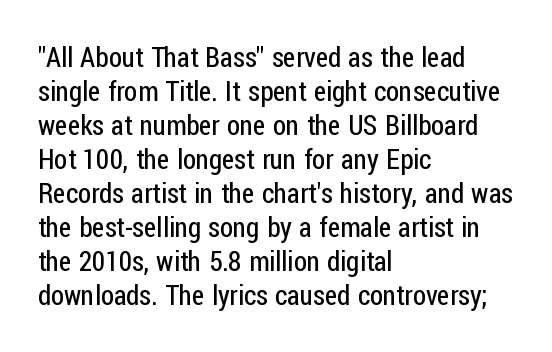
Vertically, the passage feels balanced, rows spaced as you'd expect. The strip under each line holds only bare page. Weight: in the light-to-regular range. Glyph-to-glyph distance matches everyday printed text.
